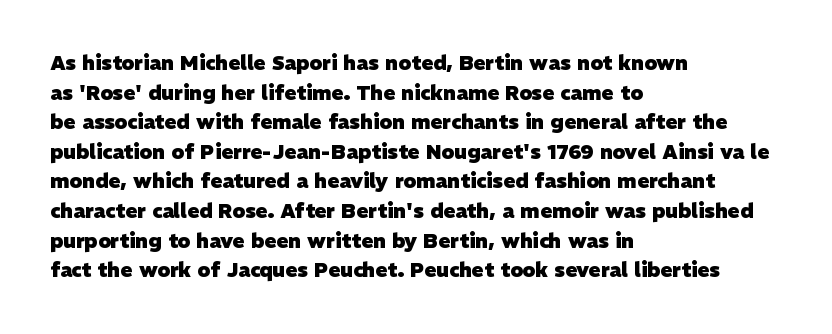
The image shows 20 px bold type; set left-aligned, normal line spacing (1.48x), normal letter spacing, not underlined.
